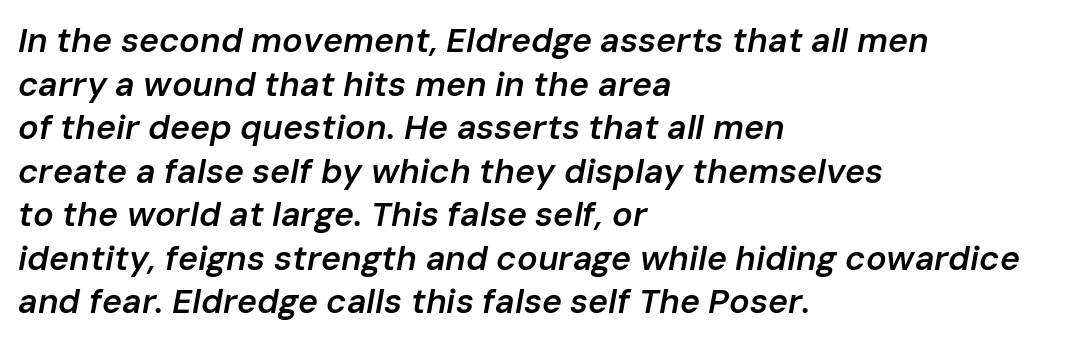
The image shows 34 px semibold type, italic (leaning right); set left-aligned, normal line spacing (1.28x), normal letter spacing, not underlined; low stroke contrast and a medium x-height.
